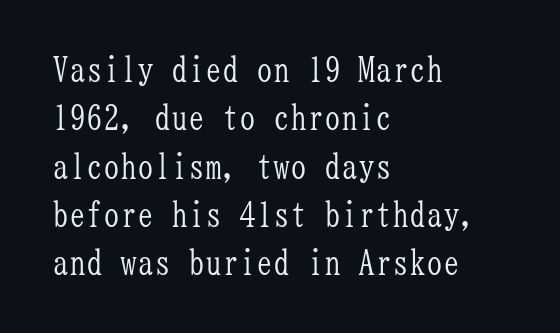
{"serif": "yes", "italic": "no", "bold": "no", "weight": "light", "width": "condensed", "stroke_contrast": "low", "x_height": "medium", "monospaced": "yes", "underline": "no", "align": "left", "line_spacing": "normal", "line_spacing_ratio": 1.42, "letter_spacing": "normal", "letter_spacing_em": 0.0, "glyph_px": 34}
